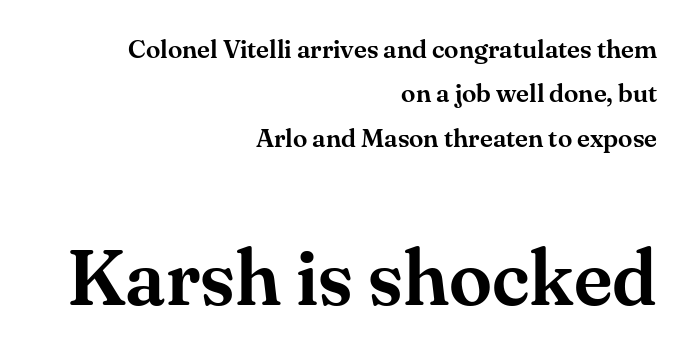
{"serif": "yes", "italic": "no", "width": "normal", "stroke_contrast": "medium", "x_height": "small", "monospaced": "no", "underline": "no", "align": "right", "line_spacing_ratio": 1.71, "letter_spacing": "normal", "letter_spacing_em": 0.0, "larger_block": "second", "size_ratio": 3.0, "glyph_px": 78}
